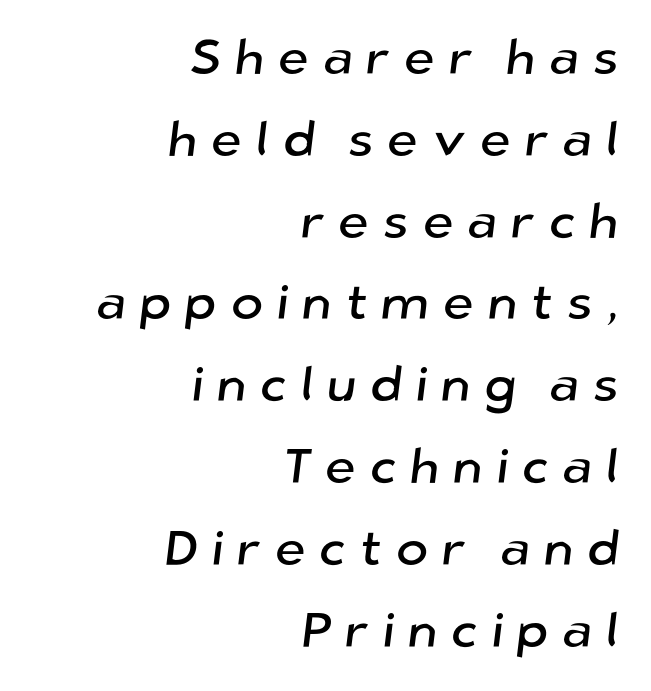
{"serif": "no", "width": "normal", "stroke_contrast": "low", "x_height": "medium", "monospaced": "no", "underline": "no", "align": "right", "line_spacing": "normal", "line_spacing_ratio": 1.67, "letter_spacing": "wide", "letter_spacing_em": 0.27, "glyph_px": 49}
